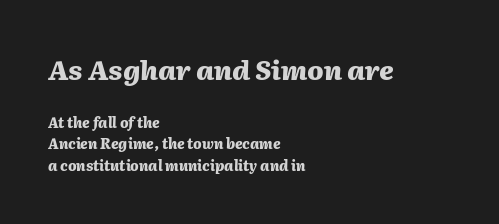
{"italic": "yes", "lean": "right", "slant_degrees": 2, "bold": "yes", "underline": "no", "align": "left", "line_spacing": "normal", "line_spacing_ratio": 1.53, "letter_spacing": "normal", "letter_spacing_em": 0.0, "larger_block": "first", "size_ratio": 1.93, "glyph_px": 27}
